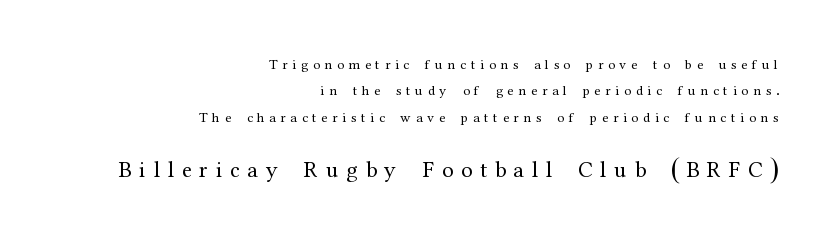
{"italic": "no", "bold": "no", "underline": "no", "align": "right", "line_spacing_ratio": 1.89, "letter_spacing": "wide", "letter_spacing_em": 0.34, "larger_block": "second", "size_ratio": 1.64, "glyph_px": 23}
